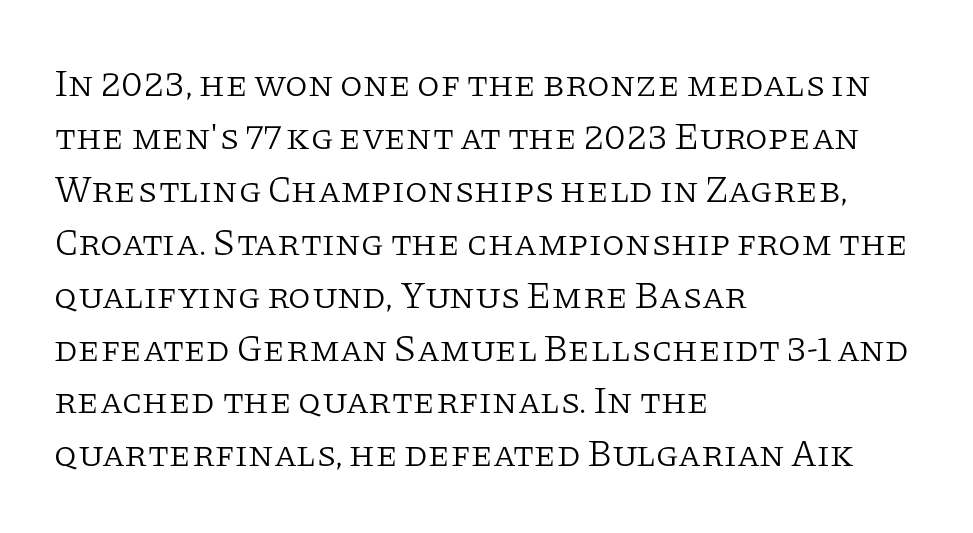
Horizontally, the lines are justified to the leading edge only. Compared with typical body copy, the letter spacing here is the same. The zone under the glyphs is completely vacant. Upright lettering throughout. Compared with a typical body face, this is equally light or lighter still. A typesetter would call this proportional, since set widths differ per character.
